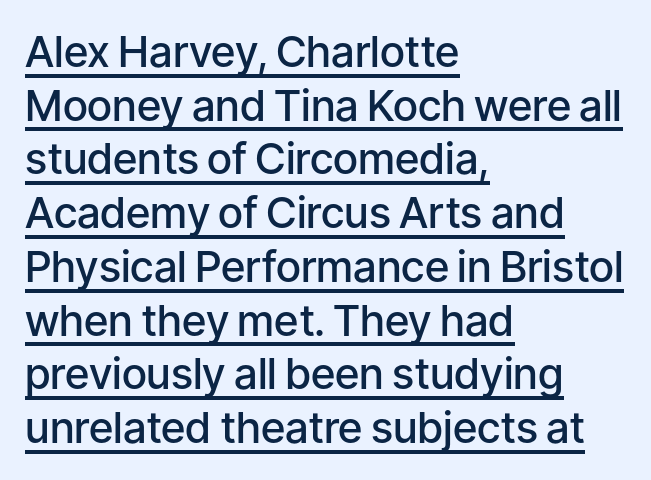
Q: Is the text bold? A: Semi-bold.
Q: Is the text italic (slanted)? A: No, it is upright.
Q: Is the typeface a serif or a sans-serif typeface? A: Sans-serif.
Q: Is the text underlined? A: Yes.
Q: How is the paragraph aligned? A: Left-aligned.
Q: Is the spacing between letters normal or unusually wide? A: Normal.
Q: Is the spacing between lines tight, normal or loose? A: Normal.
Q: Width (condensed, normal, or wide)? A: Normal.
Q: Stroke contrast? A: Low.
Q: x-height? A: Medium.
Q: Monospaced? A: No.
